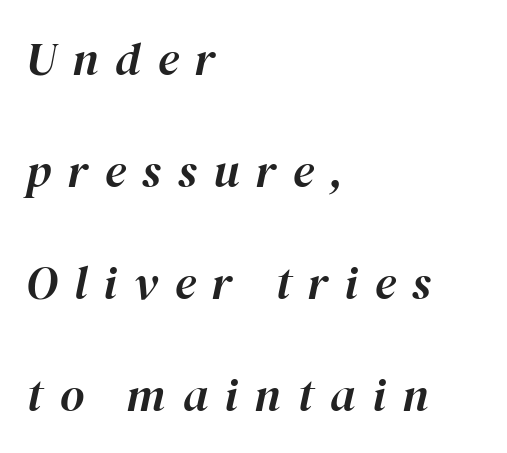
The text block is weighted toward the left margin, trailing off unevenly rightward. Notice how the stems are inclined rather than vertical — that's the hallmark of italics. Someone cranked the tracking dial way up on this one. Baseline-to-baseline distance is far greater than the letter height. Note the varied advance widths — an 'i' is clearly narrower than an 'm'.
